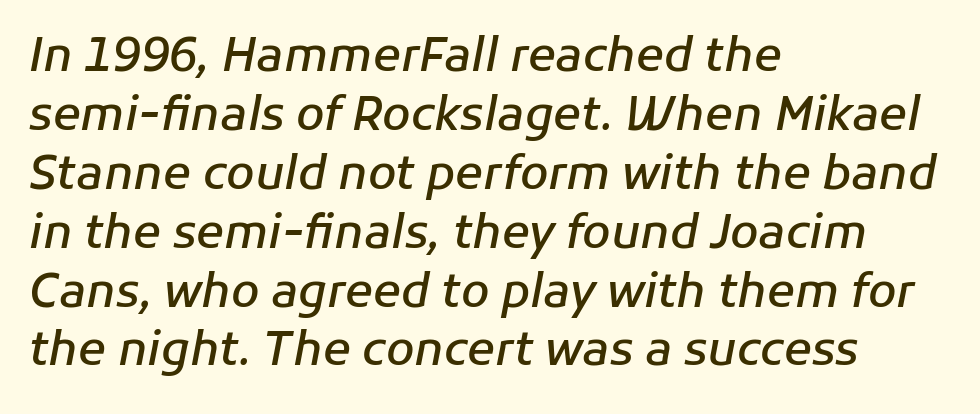
Q: Is the text bold? A: Semi-bold.
Q: Is the text italic (slanted)? A: Yes, it leans right by about 11 degrees.
Q: Is the text underlined? A: No.
Q: How is the paragraph aligned? A: Left-aligned.
Q: Is the spacing between letters normal or unusually wide? A: Normal.
Q: Is the spacing between lines tight, normal or loose? A: Normal.
Q: Width (condensed, normal, or wide)? A: Normal.
Q: Stroke contrast? A: Low.
Q: x-height? A: Medium.
Q: Monospaced? A: No.
